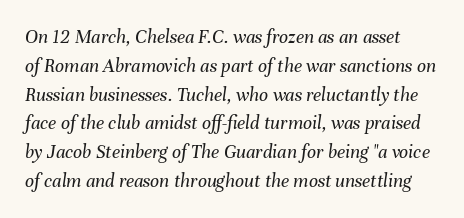
The image shows 20 px text type, italic (leaning right); set normal line spacing (1.44x), normal letter spacing, not underlined.
